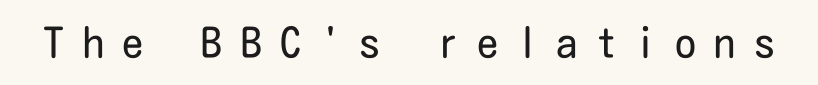
The image shows 42 px regular-weight, condensed sans-serif type, upright; set unusually wide letter spacing (+0.44 em), not underlined; low stroke contrast and a medium x-height.
